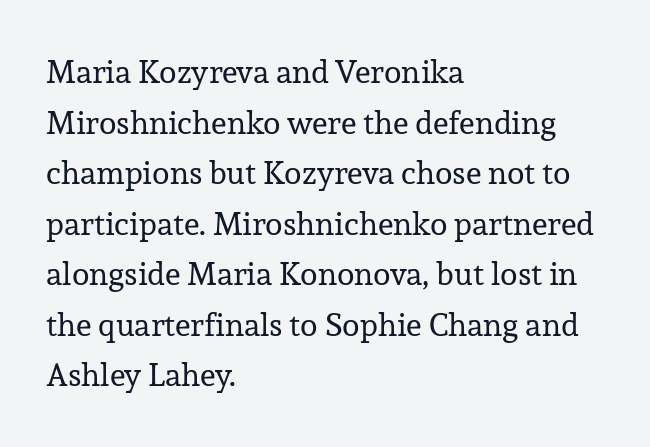
{"serif": "yes", "italic": "no", "bold": "no", "weight": "regular", "width": "normal", "stroke_contrast": "low", "x_height": "medium", "monospaced": "no", "underline": "no", "align": "left", "line_spacing": "normal", "line_spacing_ratio": 1.58, "letter_spacing": "normal", "letter_spacing_em": 0.0, "glyph_px": 32}
